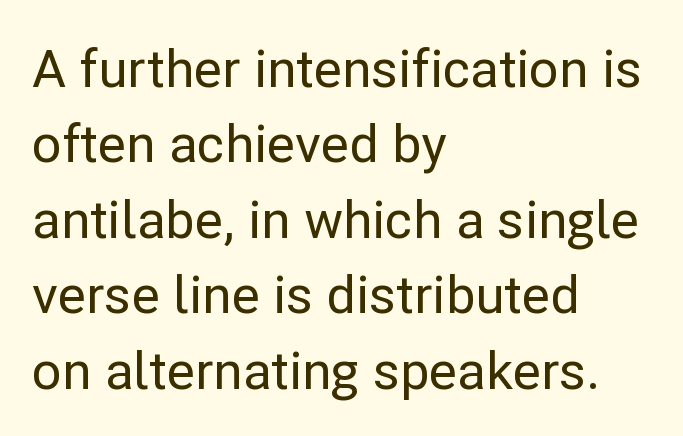
Q: Is the text italic (slanted)? A: No, it is upright.
Q: Is the typeface a serif or a sans-serif typeface? A: Sans-serif.
Q: Is the text underlined? A: No.
Q: How is the paragraph aligned? A: Left-aligned.
Q: Is the spacing between letters normal or unusually wide? A: Normal.
Q: Is the spacing between lines tight, normal or loose? A: Normal.
Q: Width (condensed, normal, or wide)? A: Normal.
Q: Stroke contrast? A: Low.
Q: x-height? A: Medium.
Q: Monospaced? A: No.
